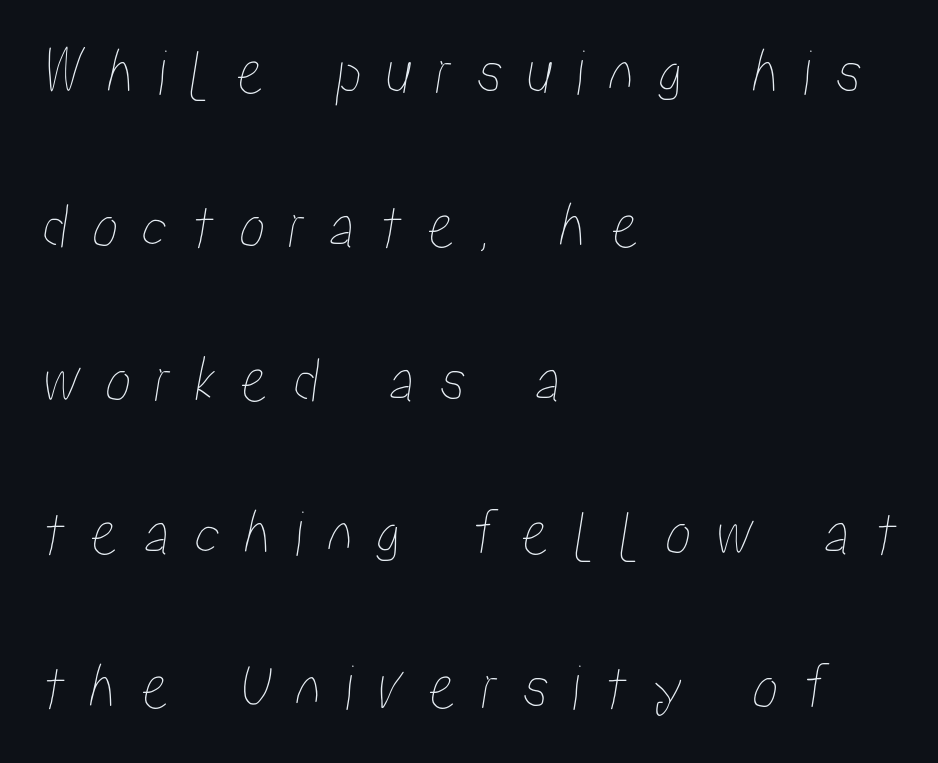
{"width": "condensed", "stroke_contrast": "low", "x_height": "medium", "monospaced": "no", "underline": "no", "align": "left", "line_spacing": "loose", "line_spacing_ratio": 2.33, "letter_spacing": "wide", "letter_spacing_em": 0.36, "glyph_px": 66}
